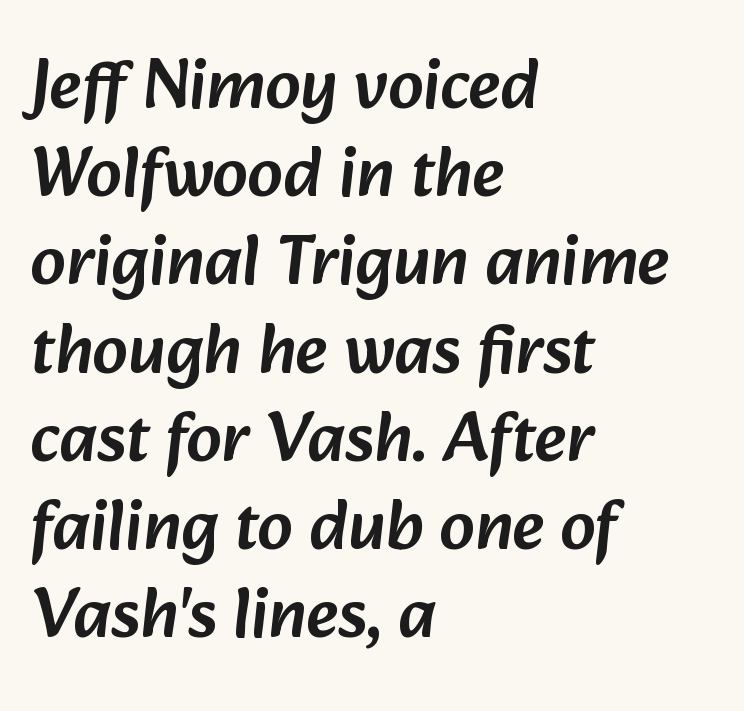
Q: Is the typeface a serif or a sans-serif typeface? A: Sans-serif.
Q: Is the text underlined? A: No.
Q: How is the paragraph aligned? A: Left-aligned.
Q: Is the spacing between letters normal or unusually wide? A: Normal.
Q: Is the spacing between lines tight, normal or loose? A: Normal.
Q: Width (condensed, normal, or wide)? A: Normal.
Q: Stroke contrast? A: Low.
Q: x-height? A: Medium.
Q: Monospaced? A: No.
